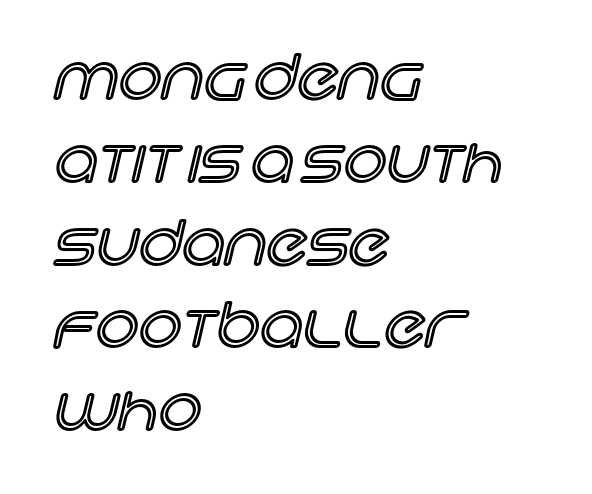
{"width": "normal", "x_height": "large", "monospaced": "no", "underline": "no", "align": "left", "line_spacing": "normal", "line_spacing_ratio": 1.38, "letter_spacing": "normal", "letter_spacing_em": 0.0, "glyph_px": 60}
